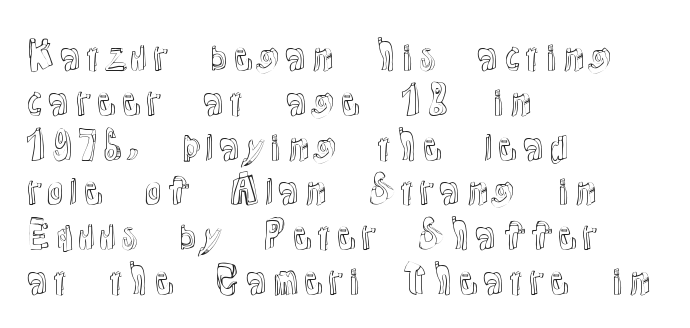
The image shows 37 px text type, upright; set left-aligned, line spacing 1.21x, normal letter spacing, not underlined; a medium x-height.
